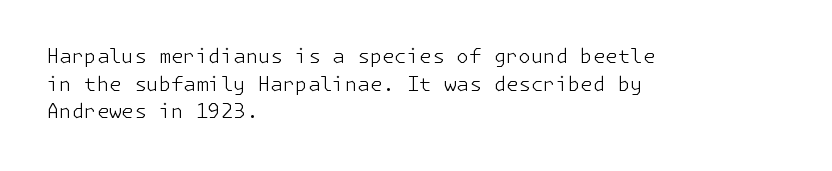
The image shows 20 px text type, upright; set left-aligned, normal line spacing (1.38x), normal letter spacing, not underlined.
